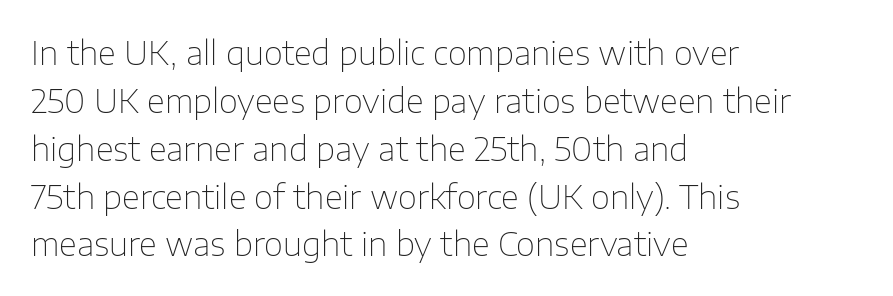
Q: Is the text bold? A: No.
Q: Is the text italic (slanted)? A: No, it is upright.
Q: Is the typeface a serif or a sans-serif typeface? A: Sans-serif.
Q: Is the text underlined? A: No.
Q: How is the paragraph aligned? A: Left-aligned.
Q: Is the spacing between letters normal or unusually wide? A: Normal.
Q: Is the spacing between lines tight, normal or loose? A: Normal.
Q: Width (condensed, normal, or wide)? A: Normal.
Q: Stroke contrast? A: Low.
Q: x-height? A: Medium.
Q: Monospaced? A: No.
